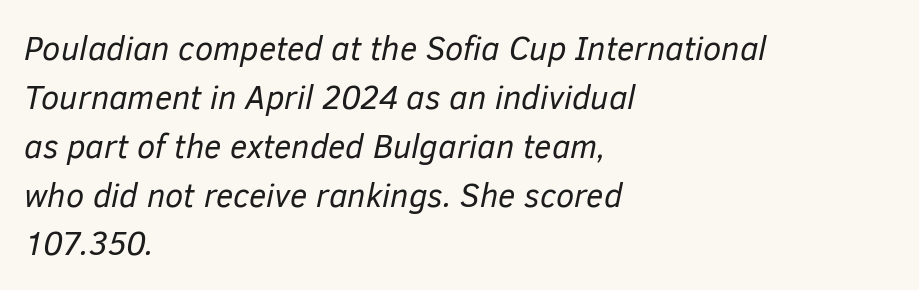
Counters stay open thanks to moderate or lighter strokes. Summary of vertical rhythm: regular, with standard interline spacing. Spacing between characters is what you'd get straight out of the box. Slant detected: the letters are inclined. A bare baseline throughout the passage. A student would call this left alignment; a typographer would say flush left, rag right.
